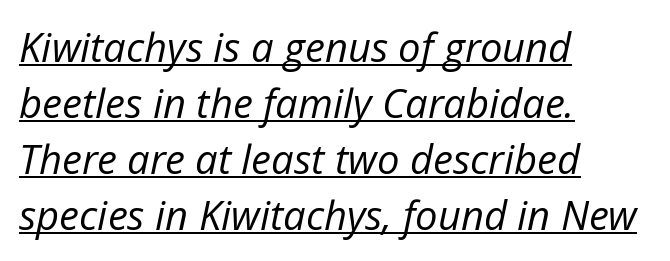
{"italic": "yes", "lean": "right", "slant_degrees": 12, "bold": "no", "weight": "regular", "width": "normal", "stroke_contrast": "low", "x_height": "medium", "monospaced": "no", "underline": "yes", "align": "left", "line_spacing": "normal", "line_spacing_ratio": 1.4, "letter_spacing": "normal", "letter_spacing_em": 0.0, "glyph_px": 40}
